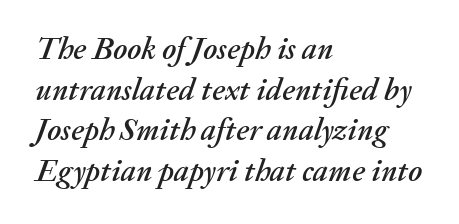
The image shows 31 px text type, italic (leaning right); set left-aligned, normal line spacing (1.31x), normal letter spacing, not underlined; medium stroke contrast and a medium x-height.
